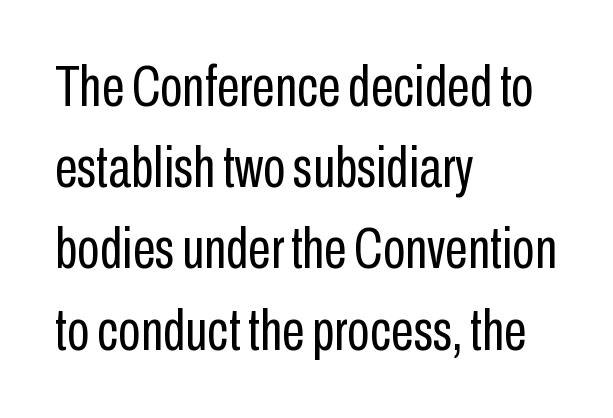
The image shows 58 px regular-weight, condensed sans-serif type, upright; set left-aligned, normal line spacing (1.4x), normal letter spacing, not underlined; low stroke contrast and a medium x-height.
